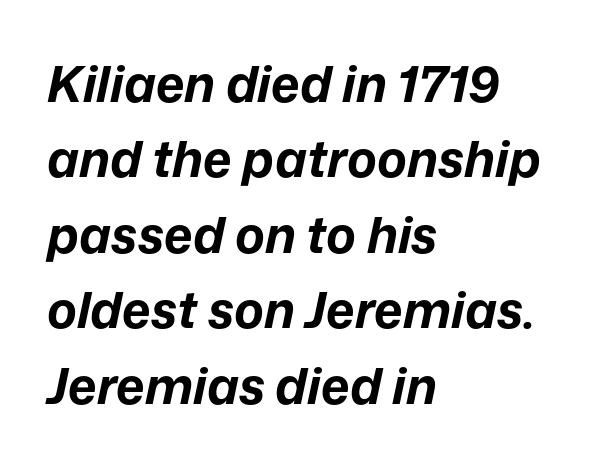
Summary of vertical rhythm: regular, with standard interline spacing. There is no visible air inserted between adjacent glyphs. Do the characters align in a grid? No, the font is proportional. You'd pick this weight for a headline — it's a proper bold. Style check: oblique. Teacher's note: observe the even left margin — that is flush-left alignment.
